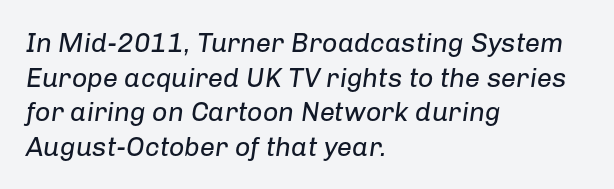
The strip under each line holds only bare page. Letters have the restrained weight of plain body copy at most. Would a proofreader flag this as italicized? Yes. The compositor pushed each line to the left boundary. Interline gaps are of average width in this sample. The rendering keeps characters at their native spacing.
